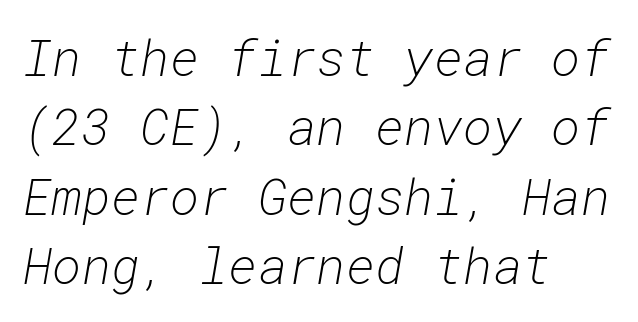
{"italic": "yes", "lean": "right", "slant_degrees": 10, "bold": "no", "weight": "light", "width": "normal", "stroke_contrast": "low", "x_height": "medium", "monospaced": "yes", "underline": "no", "align": "left", "line_spacing": "normal", "line_spacing_ratio": 1.39, "letter_spacing": "normal", "letter_spacing_em": 0.0, "glyph_px": 50}
